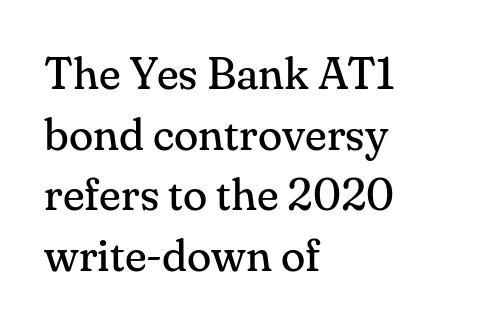
Q: Is the text bold? A: No.
Q: Is the text italic (slanted)? A: No, it is upright.
Q: Is the typeface a serif or a sans-serif typeface? A: Serif.
Q: Is the text underlined? A: No.
Q: How is the paragraph aligned? A: Left-aligned.
Q: Is the spacing between letters normal or unusually wide? A: Normal.
Q: Is the spacing between lines tight, normal or loose? A: Normal.
Q: Width (condensed, normal, or wide)? A: Normal.
Q: Stroke contrast? A: Medium.
Q: x-height? A: Small.
Q: Monospaced? A: No.
